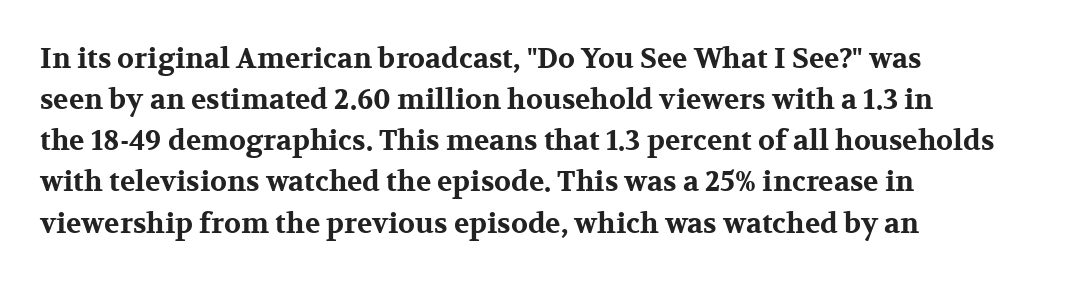
{"serif": "yes", "italic": "no", "bold": "yes", "weight": "bold", "width": "wide", "stroke_contrast": "medium", "x_height": "medium", "monospaced": "no", "underline": "no", "align": "left", "line_spacing": "normal", "line_spacing_ratio": 1.47, "letter_spacing": "normal", "letter_spacing_em": 0.0, "glyph_px": 28}
